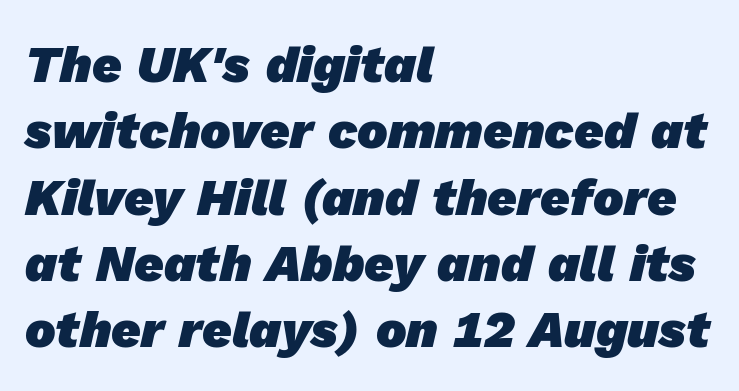
The image shows 51 px heavy sans-serif type; set left-aligned, normal line spacing (1.3x), normal letter spacing, not underlined; low stroke contrast and a medium x-height.
